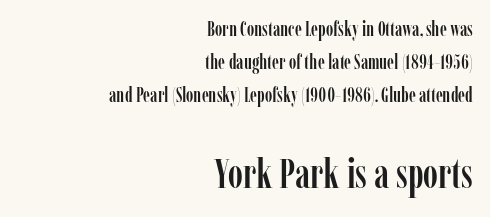
The compositor pushed each line to the right boundary. A normal amount of white space separates one row of letters from the next. It's the straight-up-and-down kind of type. Type without underlining.
